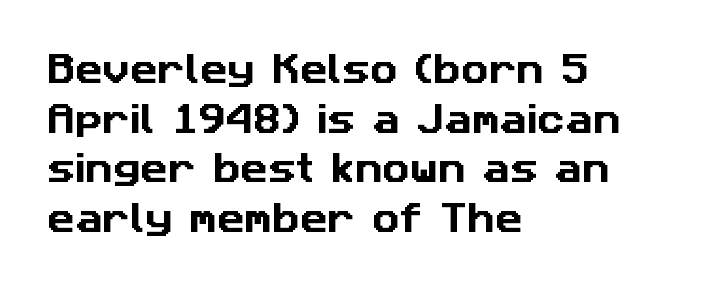
The image shows 34 px sans-serif type; set left-aligned, normal line spacing (1.46x), normal letter spacing, not underlined; low stroke contrast and a medium x-height.
